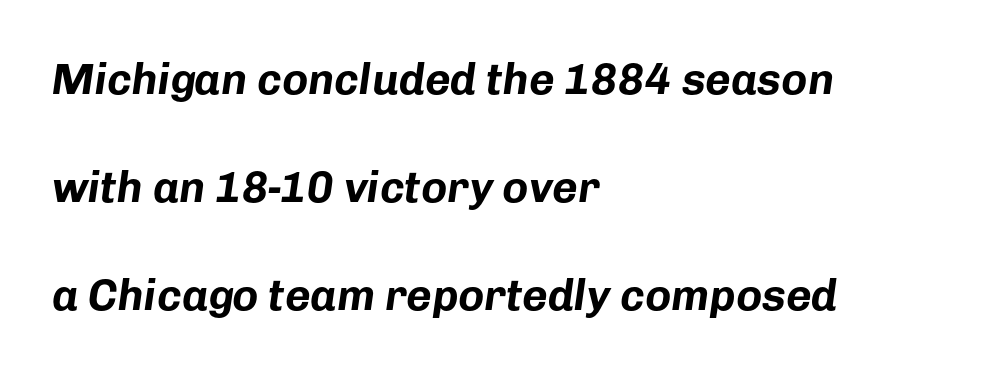
The image shows 44 px bold type, italic (leaning right); set left-aligned, loose line spacing (2.45x), normal letter spacing, not underlined; low stroke contrast and a medium x-height.
